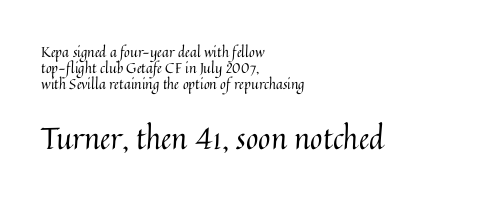
{"bold": "no", "weight": "regular", "width": "normal", "stroke_contrast": "medium", "x_height": "medium", "monospaced": "no", "underline": "no", "align": "left", "line_spacing_ratio": 1.16, "letter_spacing": "normal", "letter_spacing_em": 0.0, "larger_block": "second", "size_ratio": 2.14, "glyph_px": 30}
